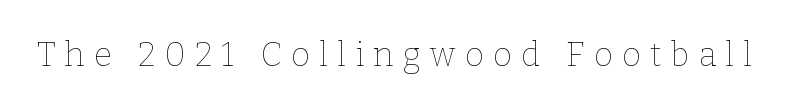
{"italic": "no", "bold": "no", "weight": "thin", "width": "normal", "stroke_contrast": "low", "x_height": "medium", "monospaced": "no", "underline": "no", "letter_spacing": "wide", "letter_spacing_em": 0.28, "glyph_px": 33}
